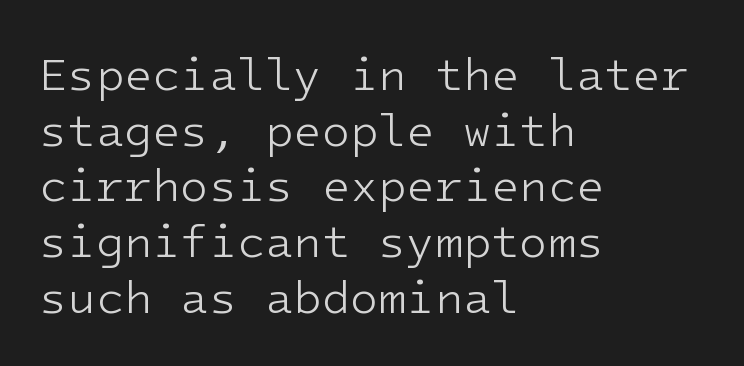
This sample has the even, mechanical cadence of fixed-width lettering. Check the space under the baseline: it is left empty. Posture: straight, roman, zero tilt. Compared with typical body copy, the letter spacing here is the same.
